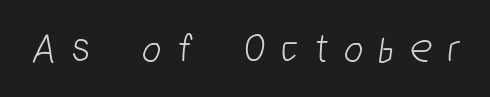
Q: Is the typeface a serif or a sans-serif typeface? A: Sans-serif.
Q: Is the text underlined? A: No.
Q: Is the spacing between letters normal or unusually wide? A: Unusually wide.
Q: Width (condensed, normal, or wide)? A: Condensed.
Q: Stroke contrast? A: Low.
Q: x-height? A: Medium.
Q: Monospaced? A: No.
